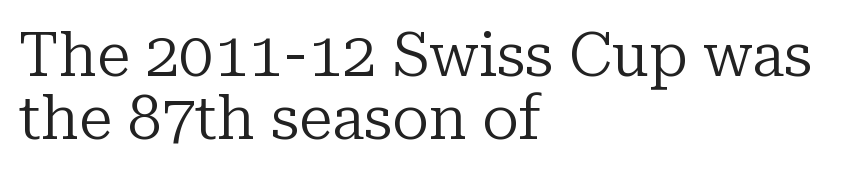
Weight: not bold — regular or lighter. Tracking here is standard; glyphs follow each other at the usual distance. The typeface chosen for these lines features serifs. This sample has the flowing, uneven cadence of proportional lettering.
